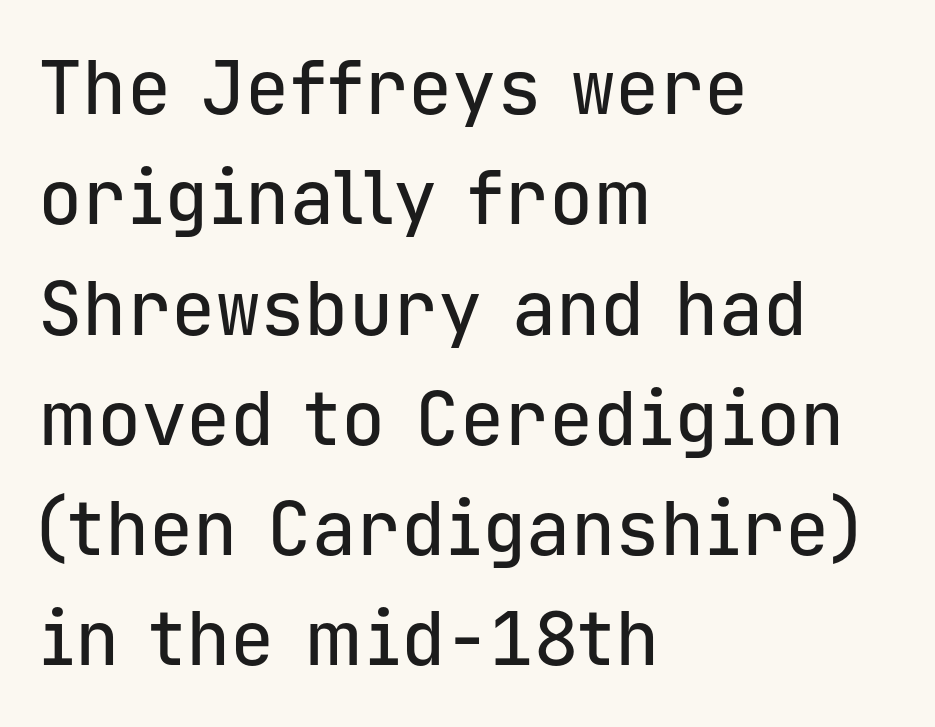
{"serif": "no", "italic": "no", "width": "normal", "stroke_contrast": "low", "x_height": "medium", "monospaced": "yes", "underline": "no", "align": "left", "line_spacing": "normal", "line_spacing_ratio": 1.49, "letter_spacing": "normal", "letter_spacing_em": 0.0, "glyph_px": 74}
